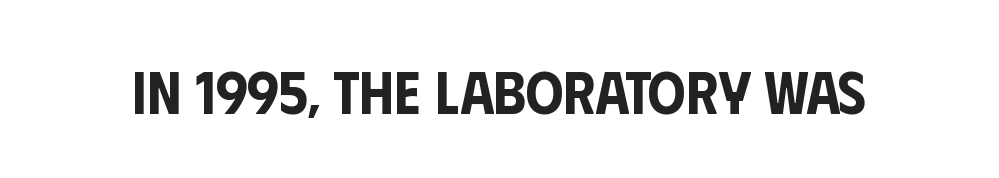
The image shows 60 px condensed sans-serif type, upright; set normal letter spacing, not underlined; low stroke contrast and a large x-height.
